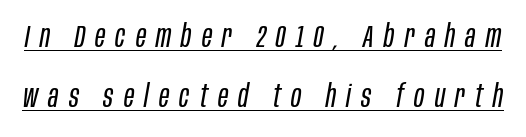
The image shows 31 px regular-weight, condensed type, italic (leaning right); set loose line spacing (1.93x), unusually wide letter spacing (+0.33 em), underlined; low stroke contrast and a large x-height.
